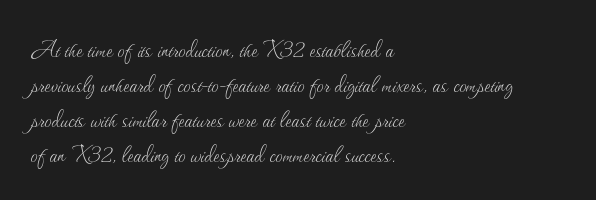
The image shows 28 px thin type; set left-aligned, normal line spacing (1.25x), normal letter spacing, not underlined; medium stroke contrast and a small x-height.
